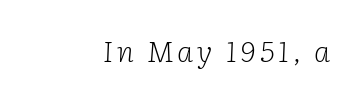
Posture: slanted. Compared with a typical body face, this is equally light or lighter still. These lines are rendered in a variable-pitch font. Descenders hang freely into open space.
